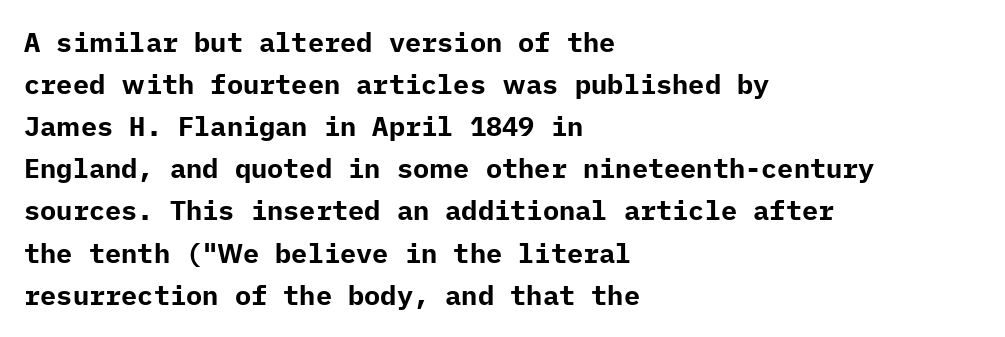
{"italic": "no", "bold": "yes", "underline": "no", "align": "left", "line_spacing": "normal", "line_spacing_ratio": 1.56, "letter_spacing": "normal", "letter_spacing_em": 0.0, "glyph_px": 27}
